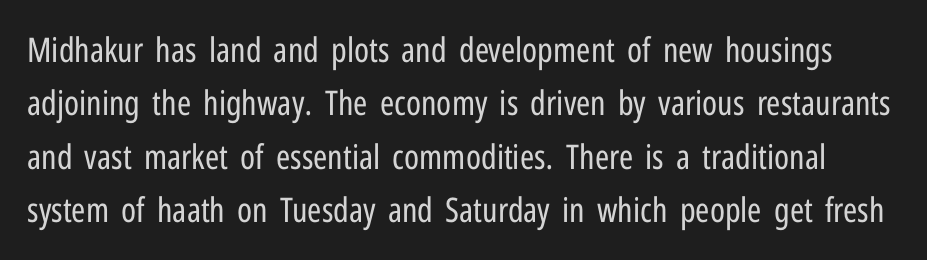
{"serif": "no", "italic": "no", "bold": "no", "weight": "regular", "width": "condensed", "stroke_contrast": "low", "x_height": "medium", "monospaced": "no", "underline": "no", "line_spacing": "normal", "line_spacing_ratio": 1.57, "letter_spacing": "normal", "letter_spacing_em": 0.0, "glyph_px": 34}
